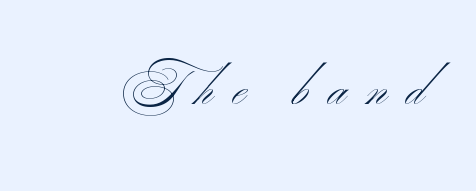
The image shows 47 px light, wide sans-serif type; set unusually wide letter spacing (+0.42 em), not underlined; medium stroke contrast and a small x-height.
